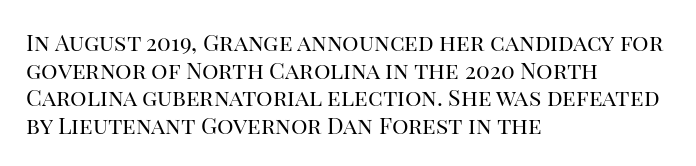
Q: Is the text bold? A: No.
Q: Is the text italic (slanted)? A: No, it is upright.
Q: Is the text underlined? A: No.
Q: How is the paragraph aligned? A: Left-aligned.
Q: Is the spacing between letters normal or unusually wide? A: Normal.
